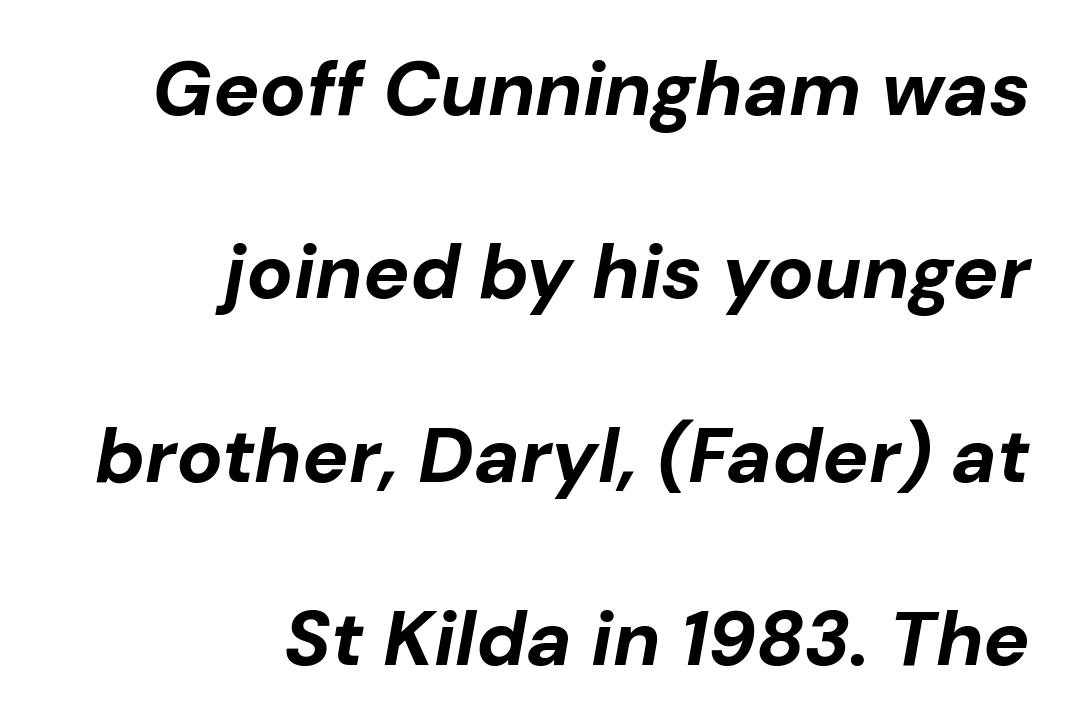
These lines are set flush right with a ragged left edge. How are the letters spaced? Ordinarily, with no added tracking. This rendering features lettering with no underline. Caption: bold face, heavy strokes. Whoever set this chose breathing room over compactness in the vertical rhythm.
